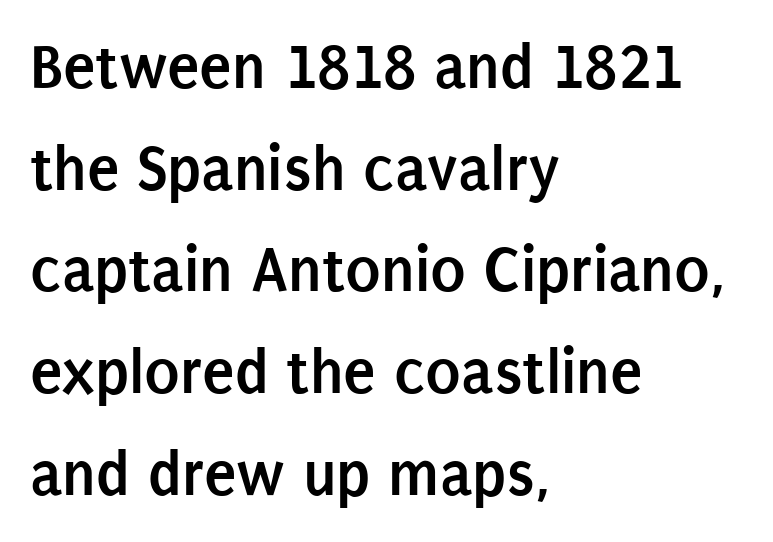
The image shows 66 px semibold, condensed sans-serif type, upright; set left-aligned, normal line spacing (1.54x), normal letter spacing, not underlined; low stroke contrast and a large x-height.
